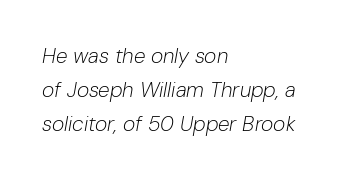
Q: Is the text bold? A: No.
Q: Is the text italic (slanted)? A: Yes, it leans right by about 10 degrees.
Q: Is the text underlined? A: No.
Q: How is the paragraph aligned? A: Left-aligned.
Q: Is the spacing between letters normal or unusually wide? A: Normal.
Q: Is the spacing between lines tight, normal or loose? A: Normal.
